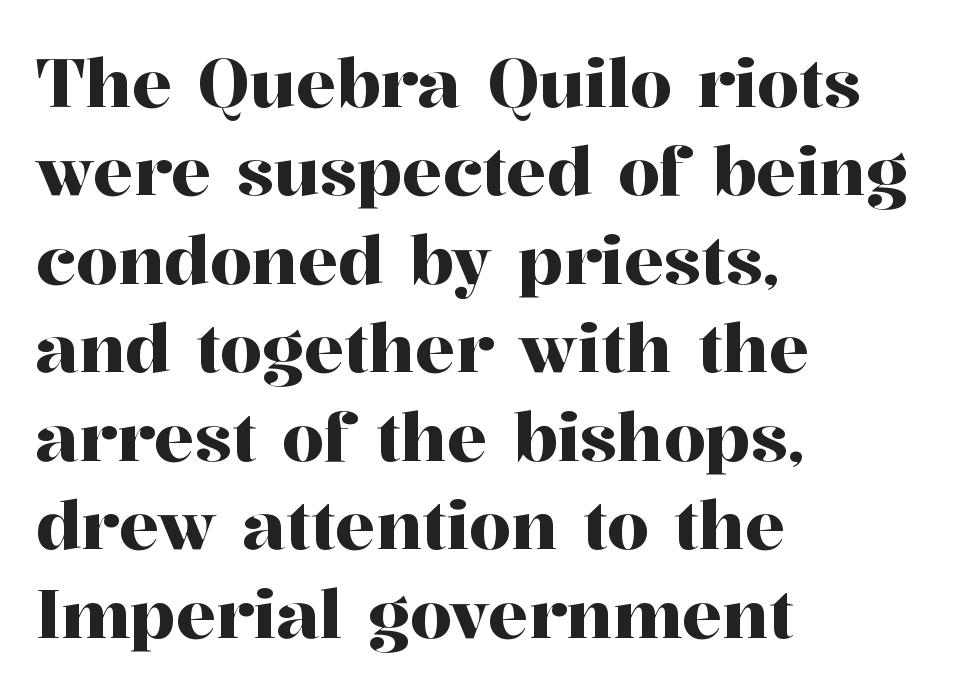
The image shows 67 px serif type, upright; set left-aligned, normal line spacing (1.32x), normal letter spacing, not underlined; high stroke contrast and a medium x-height.
